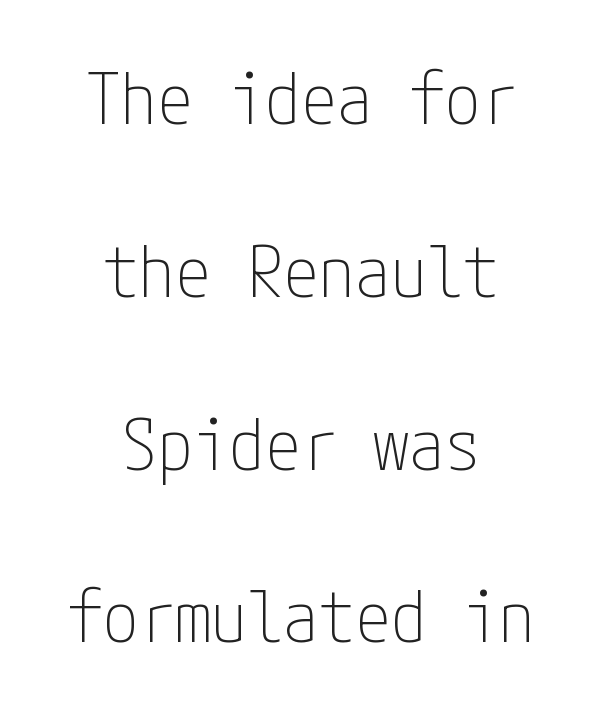
{"serif": "no", "italic": "no", "bold": "no", "weight": "thin", "width": "condensed", "stroke_contrast": "low", "x_height": "medium", "underline": "no", "align": "center", "line_spacing": "loose", "line_spacing_ratio": 2.4, "letter_spacing": "normal", "letter_spacing_em": 0.0, "glyph_px": 72}
